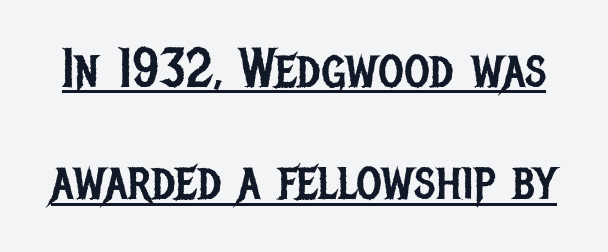
The image shows 55 px regular-weight, condensed sans-serif type, upright; set loose line spacing (2.04x), normal letter spacing, underlined; low stroke contrast and a large x-height.
